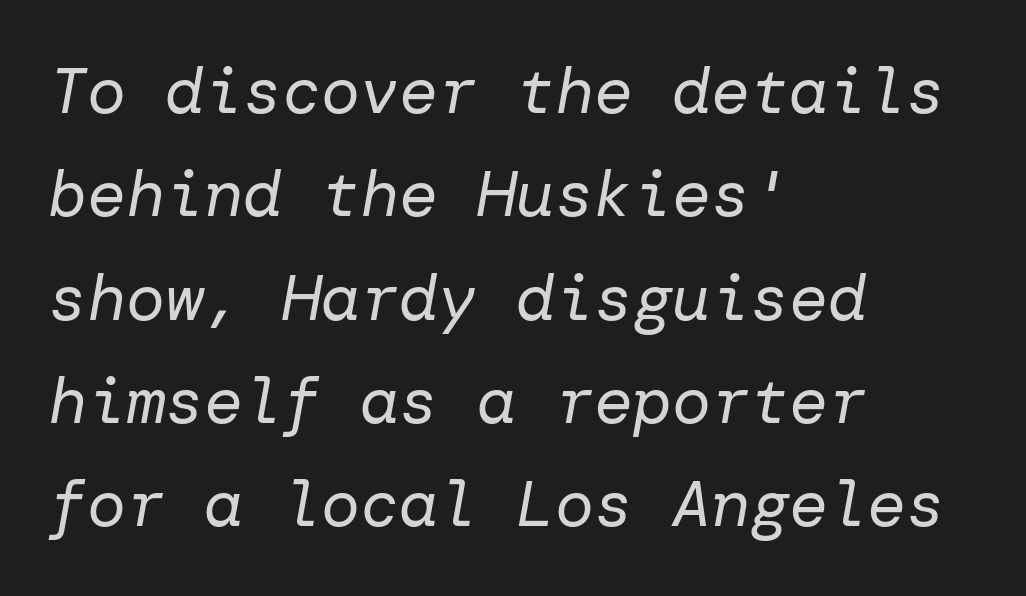
The rendering anchors every line to the left-hand side. Summary of weight: not heavy and not bold. The face used here is rendered with its standard letterfit. Unmarked baselines from the first word to the last.
